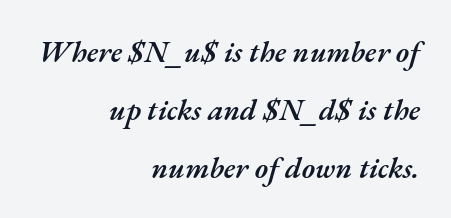
Q: Is the text bold? A: Semi-bold.
Q: Is the text italic (slanted)? A: Yes, it leans right by about 17 degrees.
Q: Is the text underlined? A: No.
Q: How is the paragraph aligned? A: Right-aligned.
Q: Is the spacing between letters normal or unusually wide? A: Normal.
Q: Is the spacing between lines tight, normal or loose? A: Loose.
Q: Width (condensed, normal, or wide)? A: Normal.
Q: Stroke contrast? A: Medium.
Q: x-height? A: Small.
Q: Monospaced? A: No.
